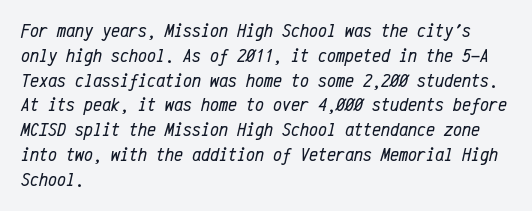
Think standard paragraph weight, or any step lighter than that. Characters follow at the spacing the type designer built in. Observe the lean: these are italic letterforms. This rendering uses left alignment, leaving the right contour irregular. Descenders are the only things crossing below the line.
